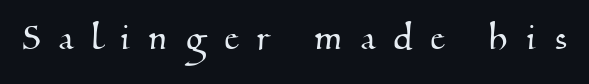
{"serif": "yes", "width": "normal", "stroke_contrast": "medium", "x_height": "small", "monospaced": "no", "underline": "no", "letter_spacing": "wide", "letter_spacing_em": 0.44, "glyph_px": 43}
